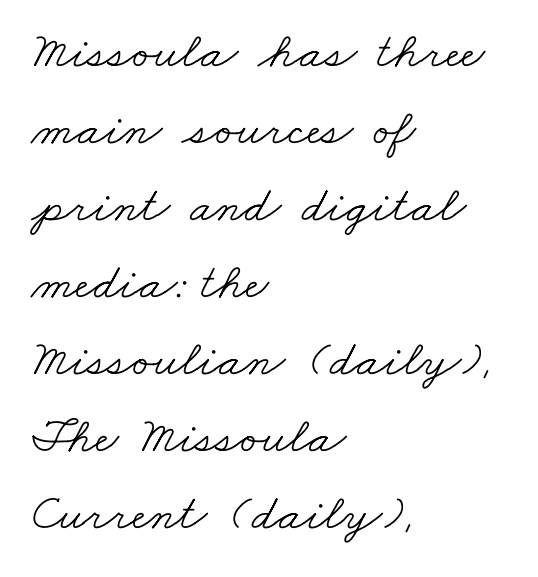
{"serif": "yes", "bold": "no", "weight": "light", "width": "wide", "stroke_contrast": "low", "x_height": "small", "monospaced": "no", "underline": "no", "align": "left", "line_spacing": "normal", "line_spacing_ratio": 1.51, "letter_spacing": "normal", "letter_spacing_em": 0.0, "glyph_px": 51}
